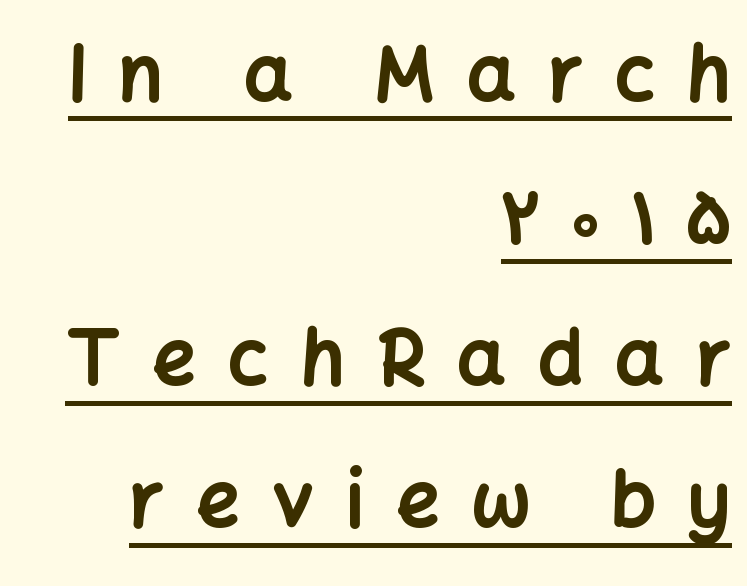
The image shows 76 px bold sans-serif type, upright; set right-aligned, line spacing 1.87x, unusually wide letter spacing (+0.42 em), underlined; low stroke contrast and a medium x-height.
